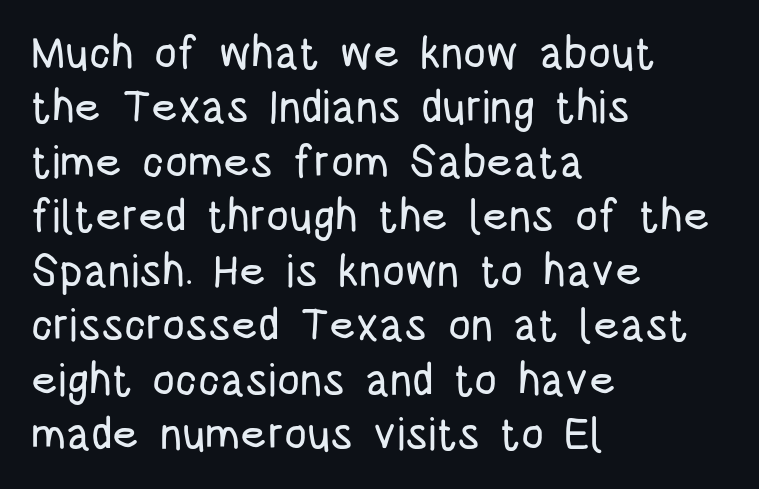
{"serif": "no", "italic": "no", "width": "condensed", "stroke_contrast": "low", "x_height": "large", "monospaced": "no", "underline": "no", "align": "left", "line_spacing_ratio": 1.21, "letter_spacing": "normal", "letter_spacing_em": 0.0, "glyph_px": 45}
